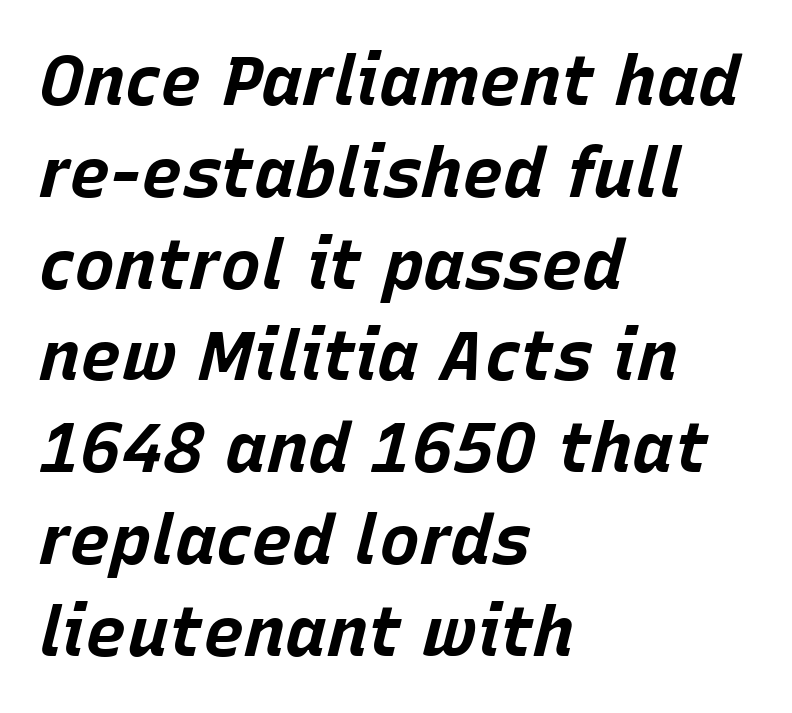
The specimen omits any rule beneath the text block's lines. Strong, thick strokes mark this as bold type. Observe the ordinary spacing: letters are neighbours, not strangers. Does the lettering tilt? It does — this is italic. You could not count columns in this text — the font is proportionally spaced. Where is the straight margin? On the left.
